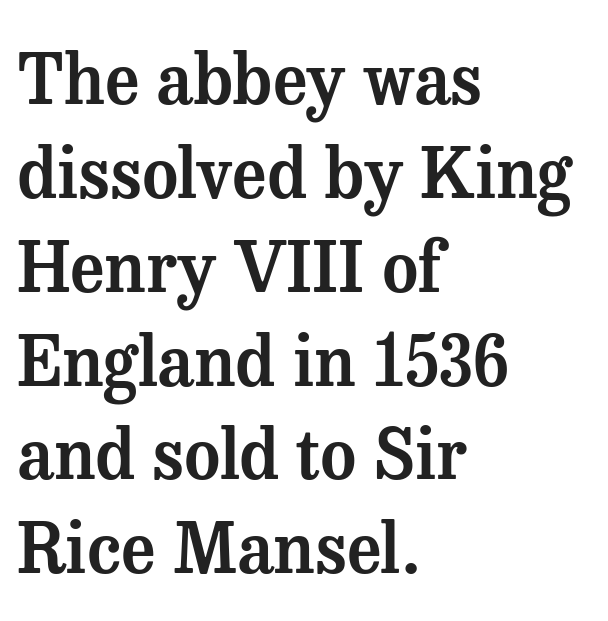
The image shows 69 px serif type, upright; set left-aligned, normal line spacing (1.36x), normal letter spacing, not underlined; medium stroke contrast and a medium x-height.
